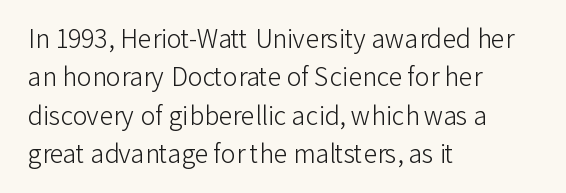
Q: Is the text bold? A: No.
Q: Is the text italic (slanted)? A: No, it is upright.
Q: Is the text underlined? A: No.
Q: How is the paragraph aligned? A: Left-aligned.
Q: Is the spacing between letters normal or unusually wide? A: Normal.
Q: Is the spacing between lines tight, normal or loose? A: Normal.
